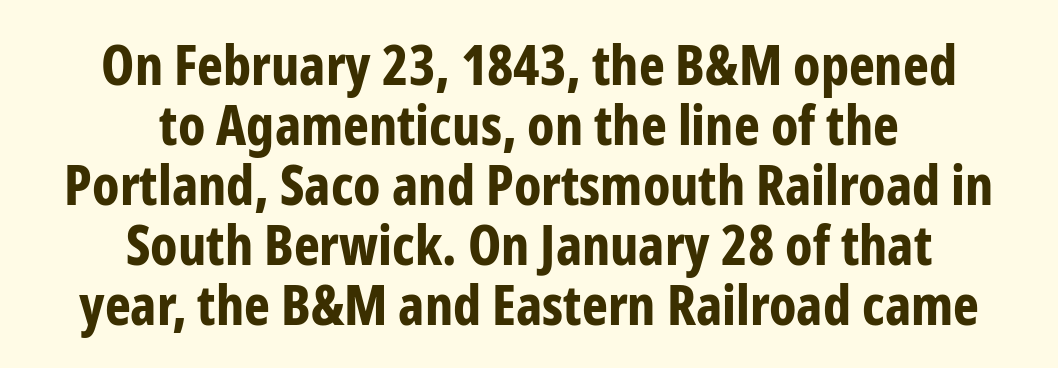
Q: Is the text bold? A: Yes.
Q: Is the text italic (slanted)? A: No, it is upright.
Q: Is the typeface a serif or a sans-serif typeface? A: Sans-serif.
Q: Is the text underlined? A: No.
Q: How is the paragraph aligned? A: Centered.
Q: Is the spacing between letters normal or unusually wide? A: Normal.
Q: Is the spacing between lines tight, normal or loose? A: Tight.
Q: Width (condensed, normal, or wide)? A: Condensed.
Q: Stroke contrast? A: Low.
Q: x-height? A: Medium.
Q: Monospaced? A: No.
